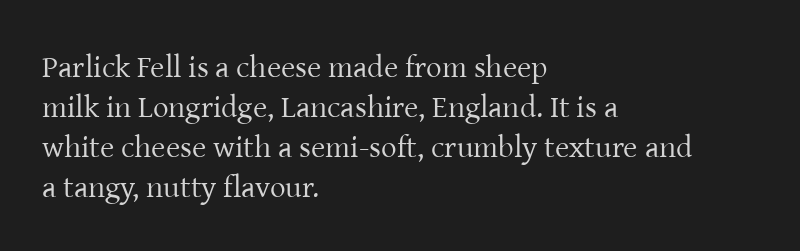
Q: Is the text bold? A: No.
Q: Is the text italic (slanted)? A: No, it is upright.
Q: Is the typeface a serif or a sans-serif typeface? A: Serif.
Q: Is the text underlined? A: No.
Q: How is the paragraph aligned? A: Left-aligned.
Q: Is the spacing between letters normal or unusually wide? A: Normal.
Q: Is the spacing between lines tight, normal or loose? A: Normal.
Q: Width (condensed, normal, or wide)? A: Normal.
Q: Stroke contrast? A: Low.
Q: x-height? A: Medium.
Q: Monospaced? A: No.
